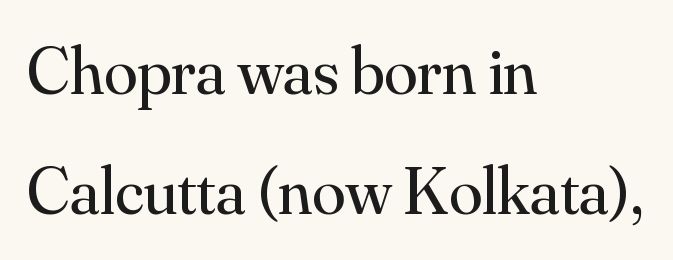
Q: Is the text bold? A: No.
Q: Is the text italic (slanted)? A: No, it is upright.
Q: Is the typeface a serif or a sans-serif typeface? A: Serif.
Q: Is the text underlined? A: No.
Q: How is the paragraph aligned? A: Left-aligned.
Q: Is the spacing between letters normal or unusually wide? A: Normal.
Q: Width (condensed, normal, or wide)? A: Normal.
Q: Stroke contrast? A: Medium.
Q: x-height? A: Small.
Q: Monospaced? A: No.
